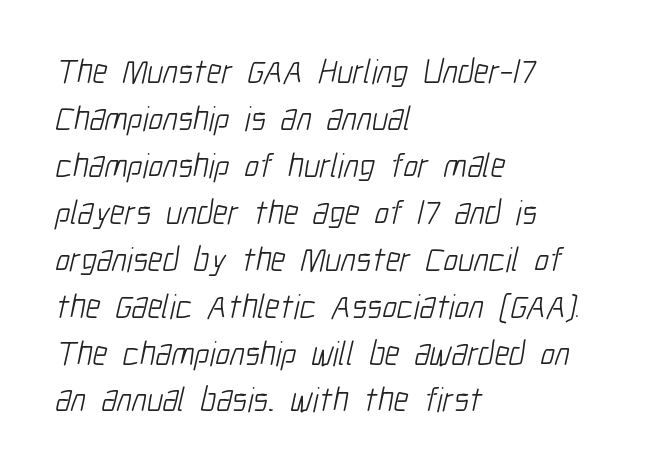
The rendering uses a moderate line-height, typical for paragraphs. Heaviness? Minimal to ordinary, like unemphasized prose. Glance below the letters and you will spot only blank space. These lines are rendered in a variable-pitch font. Where is the straight margin? On the left.
